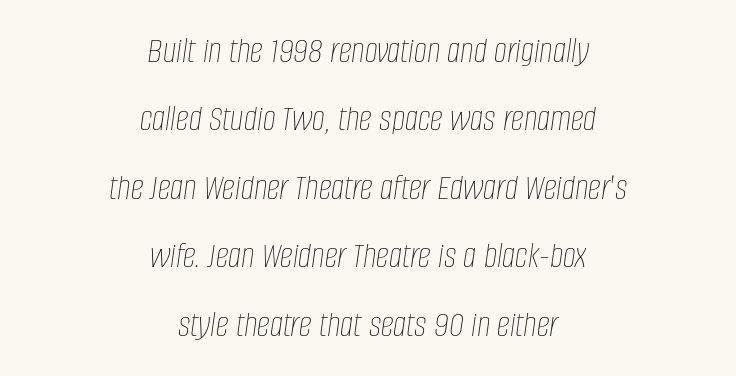
The image shows 37 px thin, condensed type, italic (leaning right); set centered, line spacing 1.85x, normal letter spacing, not underlined; low stroke contrast and a large x-height.
